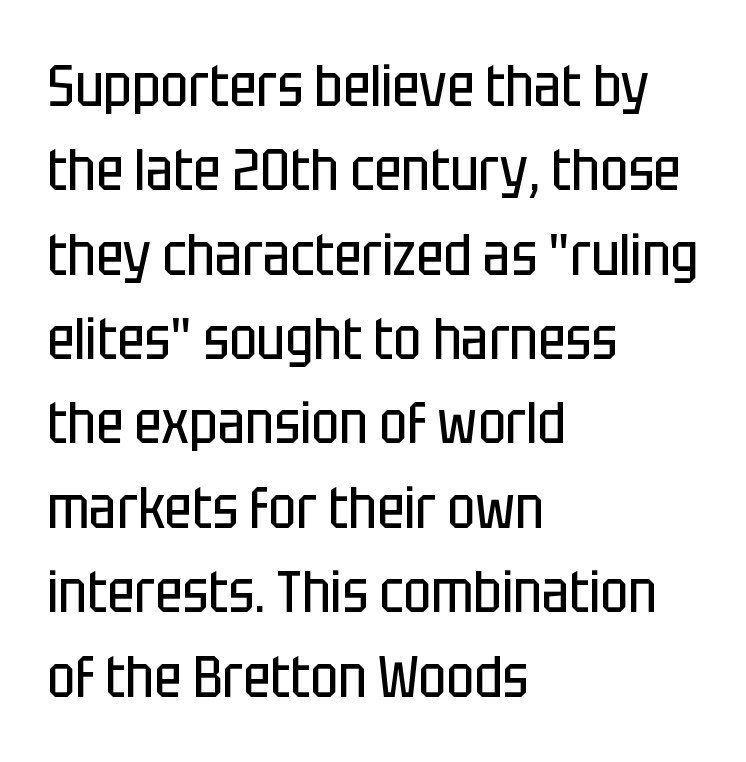
{"serif": "no", "italic": "no", "bold": "no", "weight": "regular", "width": "condensed", "stroke_contrast": "low", "x_height": "large", "monospaced": "no", "underline": "no", "align": "left", "line_spacing": "normal", "line_spacing_ratio": 1.43, "letter_spacing": "normal", "letter_spacing_em": 0.0, "glyph_px": 59}
